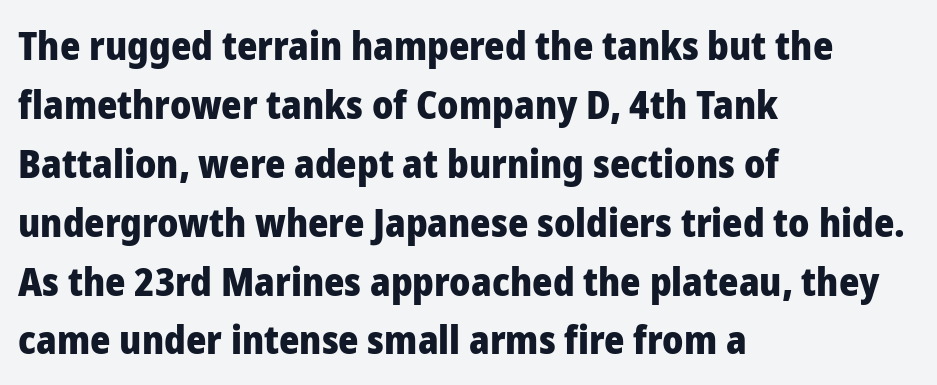
Q: Is the text bold? A: Yes.
Q: Is the text italic (slanted)? A: No, it is upright.
Q: Is the typeface a serif or a sans-serif typeface? A: Sans-serif.
Q: Is the text underlined? A: No.
Q: How is the paragraph aligned? A: Left-aligned.
Q: Is the spacing between letters normal or unusually wide? A: Normal.
Q: Is the spacing between lines tight, normal or loose? A: Normal.
Q: Width (condensed, normal, or wide)? A: Normal.
Q: Stroke contrast? A: Low.
Q: x-height? A: Medium.
Q: Monospaced? A: No.
